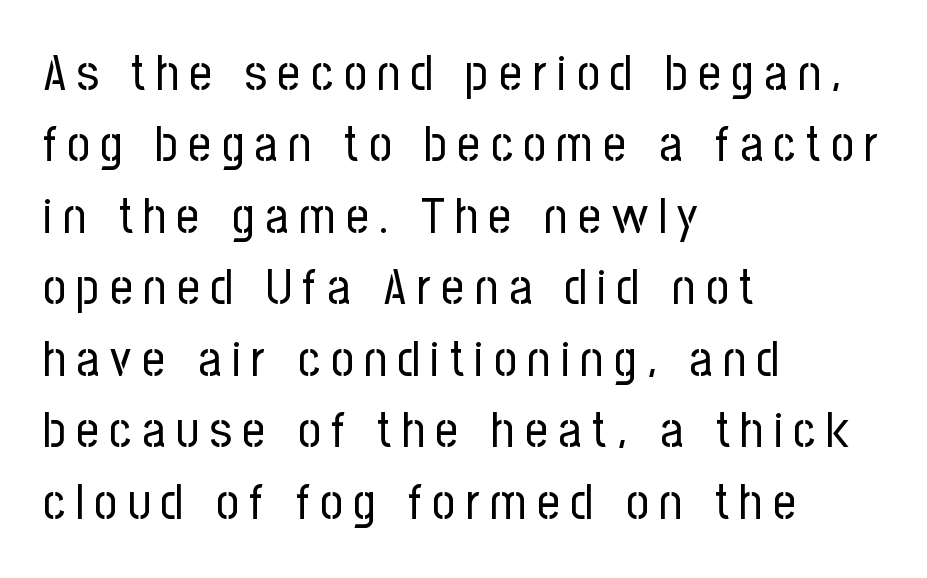
Posture: straight, roman, zero tilt. Baseline-to-baseline distance is the conventional proportion of letter height. How are the letters spaced? Widely, with obvious added tracking. The weight tops out at a normal text grade. A typesetter would call this proportional, since set widths differ per character. Type without underlining.
